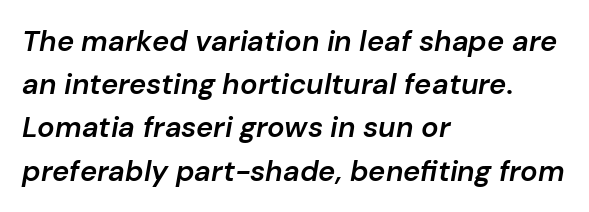
Q: Is the text bold? A: Semi-bold.
Q: Is the text italic (slanted)? A: Yes, it leans right by about 10 degrees.
Q: Is the text underlined? A: No.
Q: How is the paragraph aligned? A: Left-aligned.
Q: Is the spacing between letters normal or unusually wide? A: Normal.
Q: Is the spacing between lines tight, normal or loose? A: Normal.
Q: Width (condensed, normal, or wide)? A: Normal.
Q: Stroke contrast? A: Low.
Q: x-height? A: Medium.
Q: Monospaced? A: No.
